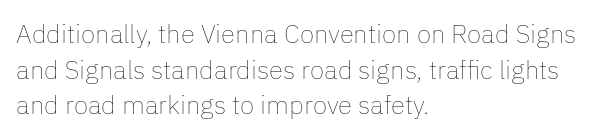
The line texture is even and compact thanks to regular tracking. Honestly, the row spacing looks completely unremarkable. Every row of glyphs begins at an identical x-position on the left. The letters stand straight up with perfectly vertical stems. Stroke thickness stays within the range of a standard reading face or lighter. Unmarked baselines from the first word to the last.
